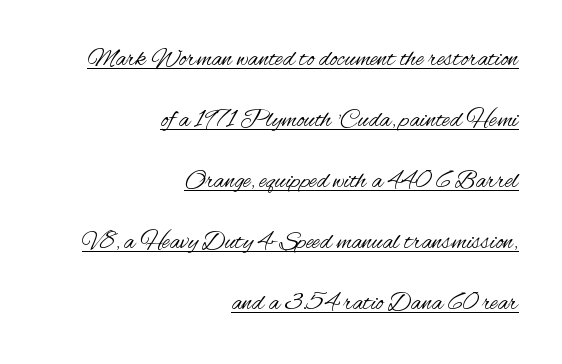
Q: Is the text bold? A: No.
Q: Is the text italic (slanted)? A: Yes.
Q: Is the text underlined? A: Yes.
Q: How is the paragraph aligned? A: Right-aligned.
Q: Is the spacing between letters normal or unusually wide? A: Normal.
Q: Is the spacing between lines tight, normal or loose? A: Loose.
